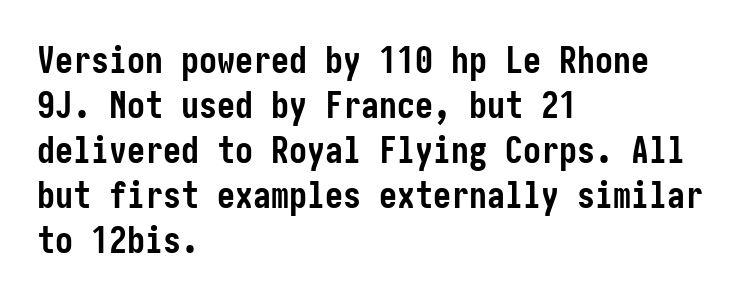
{"serif": "no", "italic": "no", "bold": "yes", "weight": "semibold", "width": "condensed", "stroke_contrast": "low", "x_height": "medium", "underline": "no", "align": "left", "line_spacing": "normal", "line_spacing_ratio": 1.25, "letter_spacing": "normal", "letter_spacing_em": 0.0, "glyph_px": 36}
